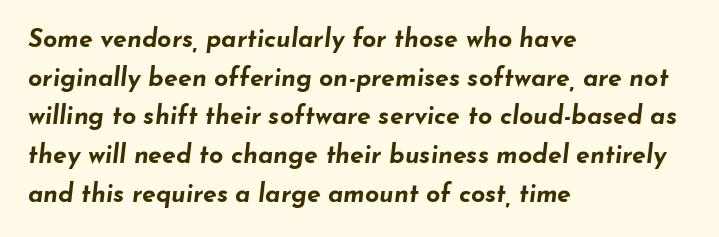
The image shows 25 px bold type, italic (leaning right); set left-aligned, normal line spacing (1.55x), normal letter spacing, not underlined.
